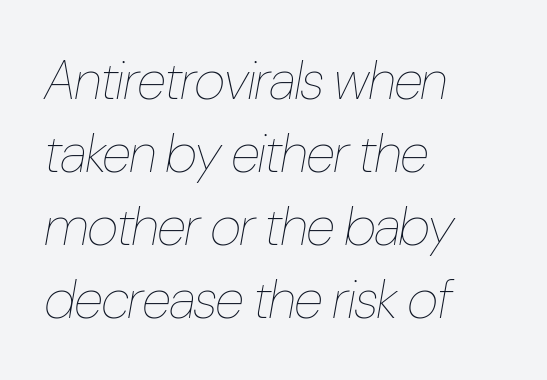
Q: Is the text bold? A: No.
Q: Is the text italic (slanted)? A: Yes, it leans right by about 10 degrees.
Q: Is the text underlined? A: No.
Q: How is the paragraph aligned? A: Left-aligned.
Q: Is the spacing between letters normal or unusually wide? A: Normal.
Q: Is the spacing between lines tight, normal or loose? A: Normal.
Q: Width (condensed, normal, or wide)? A: Condensed.
Q: Stroke contrast? A: Low.
Q: x-height? A: Medium.
Q: Monospaced? A: No.
